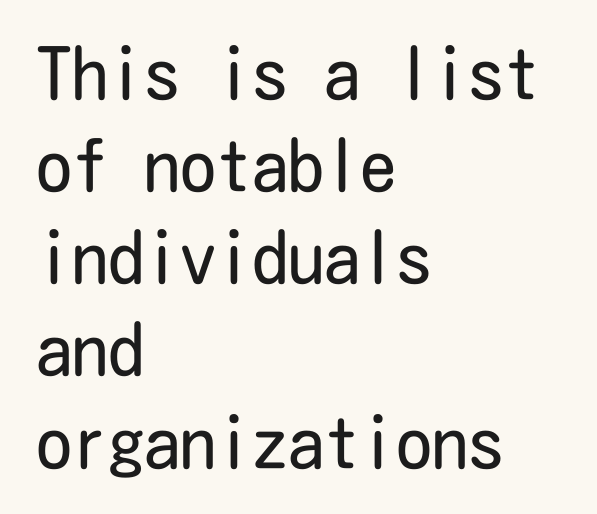
The image shows 72 px regular-weight, condensed sans-serif type, upright; set left-aligned, normal line spacing (1.28x), normal letter spacing, not underlined; low stroke contrast and a medium x-height.
